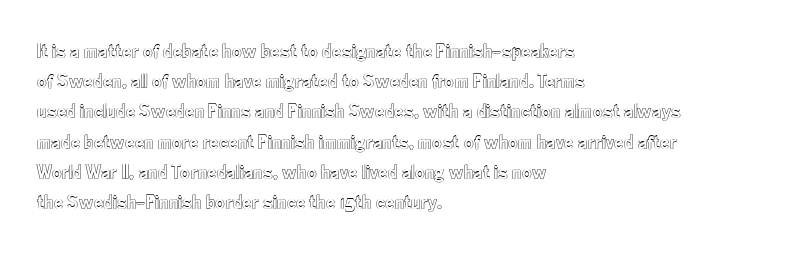
{"italic": "no", "underline": "no", "align": "left", "line_spacing": "normal", "line_spacing_ratio": 1.44, "letter_spacing": "normal", "letter_spacing_em": 0.0, "glyph_px": 21}
